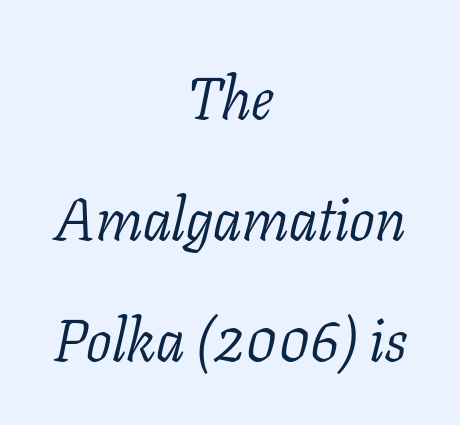
Q: Is the text bold? A: No.
Q: Is the text italic (slanted)? A: Yes, it leans right by about 11 degrees.
Q: Is the typeface a serif or a sans-serif typeface? A: Serif.
Q: Is the text underlined? A: No.
Q: How is the paragraph aligned? A: Centered.
Q: Is the spacing between letters normal or unusually wide? A: Normal.
Q: Is the spacing between lines tight, normal or loose? A: Loose.
Q: Width (condensed, normal, or wide)? A: Normal.
Q: Stroke contrast? A: Low.
Q: x-height? A: Medium.
Q: Monospaced? A: No.
